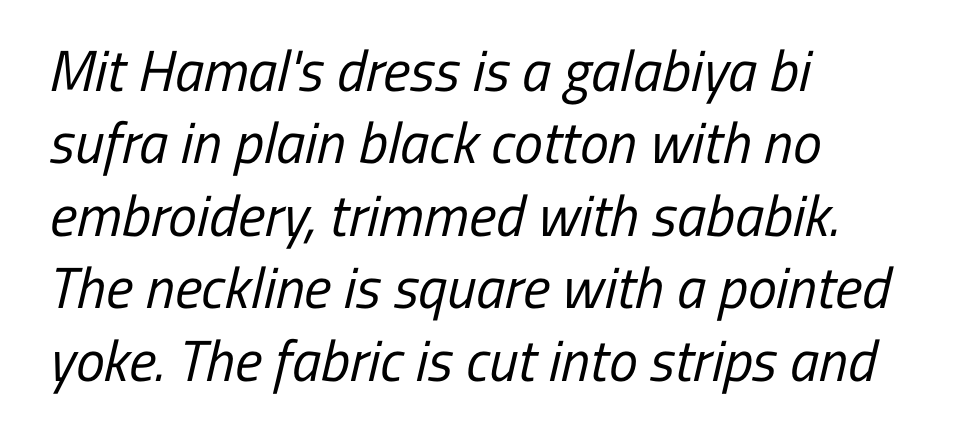
The typesetting does not lean heavy: it is not bold. The letters advance in unequal steps, a hallmark of proportional type. The type family on display is of the sans-serif kind. Nothing unusual about the tracking: characters are spaced as the font intends. What's the leading like? Ordinary, nothing unusual. The text block is weighted toward the left margin, trailing off unevenly rightward.
